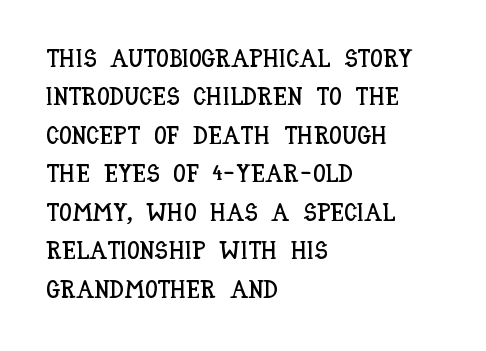
Q: Is the text italic (slanted)? A: No, it is upright.
Q: Is the text underlined? A: No.
Q: How is the paragraph aligned? A: Left-aligned.
Q: Is the spacing between letters normal or unusually wide? A: Normal.
Q: Is the spacing between lines tight, normal or loose? A: Normal.
